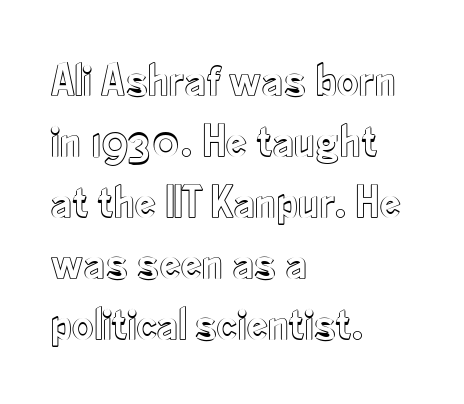
The image shows 47 px condensed type, upright; set left-aligned, normal line spacing (1.3x), normal letter spacing, not underlined; a small x-height.
